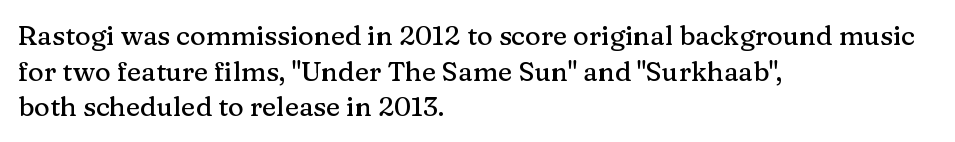
{"italic": "no", "underline": "no", "align": "left", "line_spacing": "normal", "line_spacing_ratio": 1.32, "letter_spacing": "normal", "letter_spacing_em": 0.0, "glyph_px": 27}
